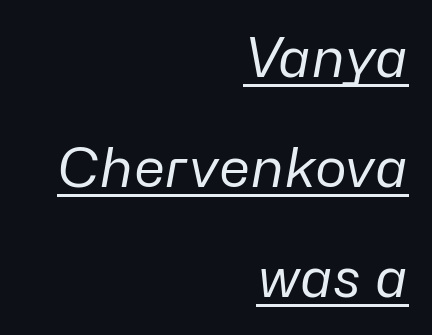
Note the varied advance widths — an 'i' is clearly narrower than an 'm'. A baseline rule has been typeset under these characters. These lines keep a tight, regular rhythm from letter to letter. Counters stay open thanks to moderate or lighter strokes.
